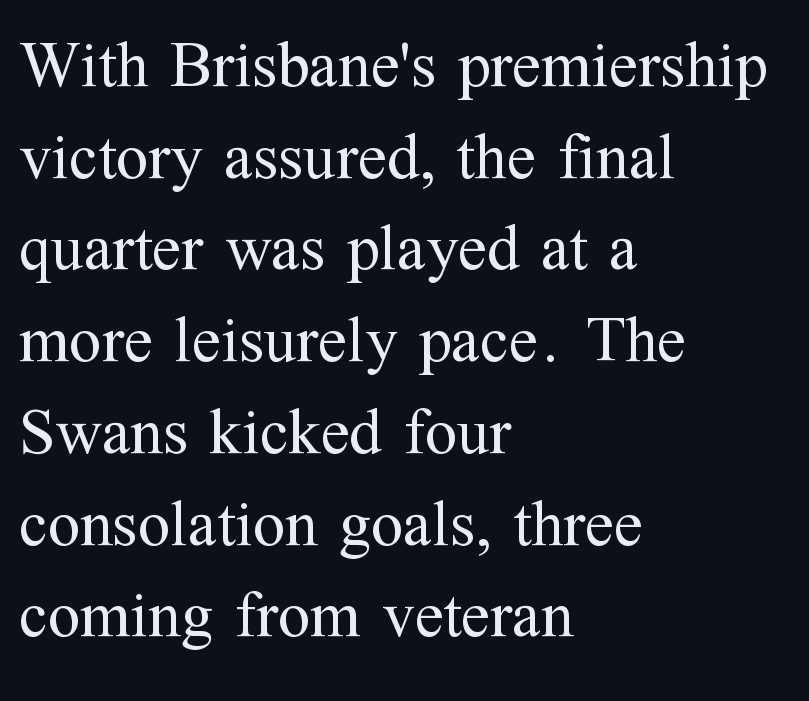
The image shows 66 px regular-weight serif type, upright; set left-aligned, normal line spacing (1.39x), normal letter spacing, not underlined; medium stroke contrast and a medium x-height.
